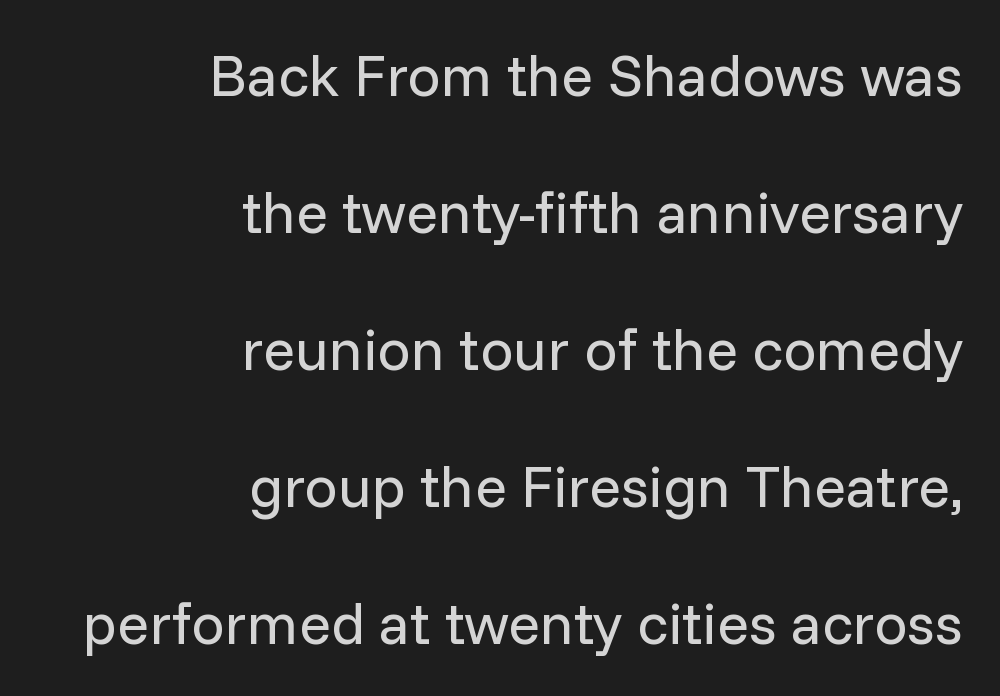
The image shows 59 px regular-weight sans-serif type, upright; set right-aligned, loose line spacing (2.32x), normal letter spacing, not underlined; low stroke contrast and a medium x-height.
